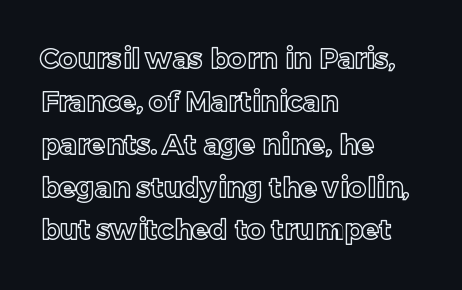
{"italic": "no", "width": "normal", "x_height": "medium", "monospaced": "no", "underline": "no", "align": "left", "line_spacing": "normal", "line_spacing_ratio": 1.53, "letter_spacing": "normal", "letter_spacing_em": 0.0, "glyph_px": 28}
